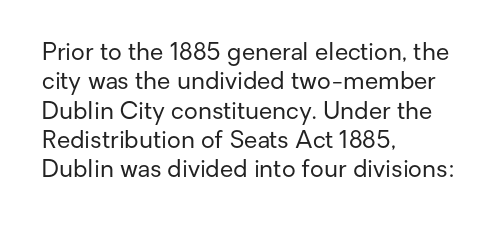
The image shows 24 px text type, upright; set left-aligned, line spacing 1.22x, normal letter spacing, not underlined.
